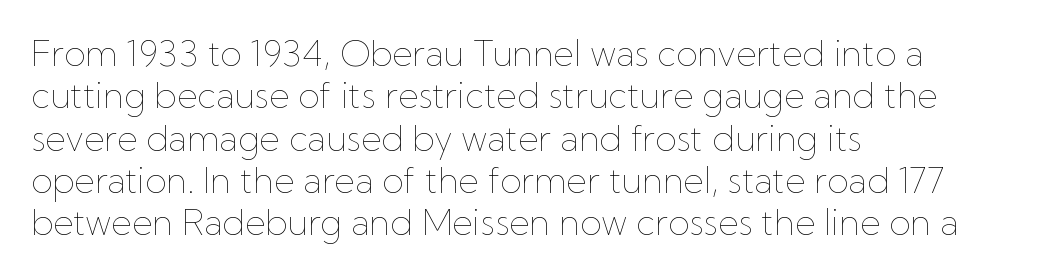
These lines are rendered in a variable-pitch font. Bold? No — there's no thickening of the strokes. If you drew a line through each stem, it would be perfectly vertical. Teacher's note: observe the even left margin — that is flush-left alignment. The string is rendered with underlining switched off.
